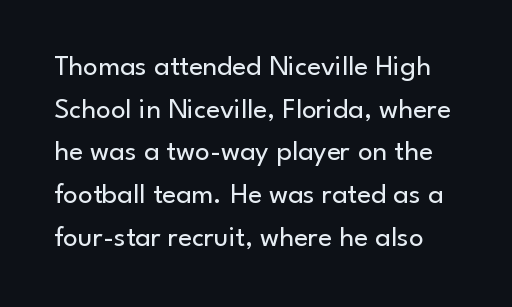
Q: Is the text bold? A: No.
Q: Is the text italic (slanted)? A: No, it is upright.
Q: Is the typeface a serif or a sans-serif typeface? A: Sans-serif.
Q: Is the text underlined? A: No.
Q: Is the spacing between letters normal or unusually wide? A: Normal.
Q: Is the spacing between lines tight, normal or loose? A: Normal.
Q: Width (condensed, normal, or wide)? A: Normal.
Q: Stroke contrast? A: Low.
Q: x-height? A: Small.
Q: Monospaced? A: No.
